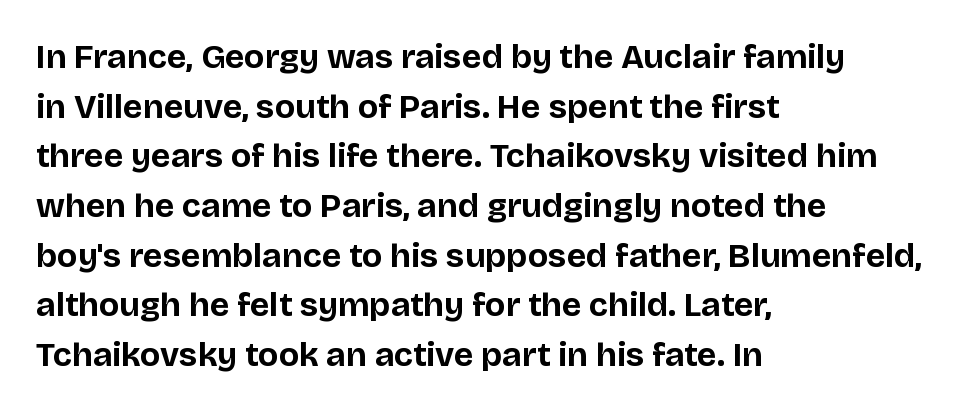
The letters advance in unequal steps, a hallmark of proportional type. These words are printed bold, with thick strokes throughout. Leading matches the norm, producing a regular column. Reading down the block, your eye returns to a fixed left position each line.
